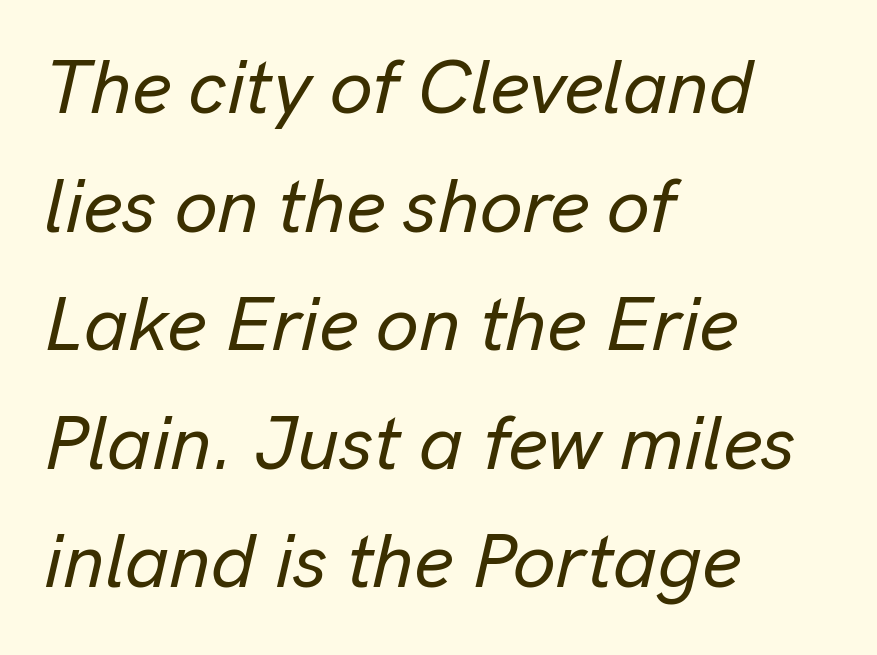
If you drew a line through each stem, it would be angled. Observe the ordinary spacing: letters are neighbours, not strangers. Regarding leading, the lines here are spaced in the standard way. Short and long lines alike share a common starting point at left. This sample has the flowing, uneven cadence of proportional lettering.
